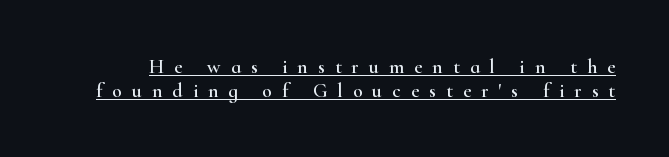
The image shows 20 px text type, upright; set line spacing 1.2x, unusually wide letter spacing (+0.5 em), underlined.
